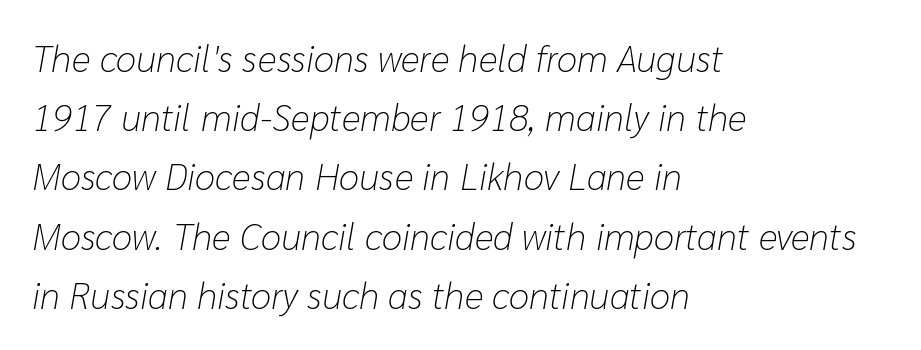
Q: Is the text bold? A: No.
Q: Is the text italic (slanted)? A: Yes, it leans right by about 10 degrees.
Q: Is the text underlined? A: No.
Q: How is the paragraph aligned? A: Left-aligned.
Q: Is the spacing between letters normal or unusually wide? A: Normal.
Q: Is the spacing between lines tight, normal or loose? A: Normal.
Q: Width (condensed, normal, or wide)? A: Normal.
Q: Stroke contrast? A: Low.
Q: x-height? A: Medium.
Q: Monospaced? A: No.
